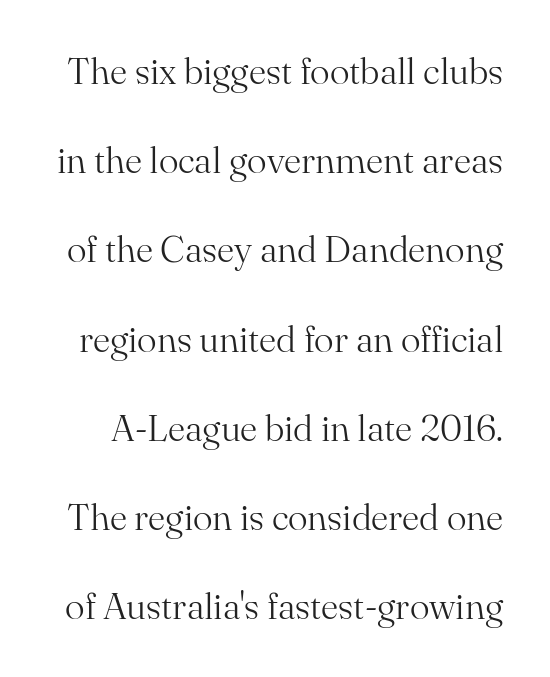
The image shows 37 px light serif type, upright; set loose line spacing (2.41x), normal letter spacing, not underlined; medium stroke contrast and a small x-height.
